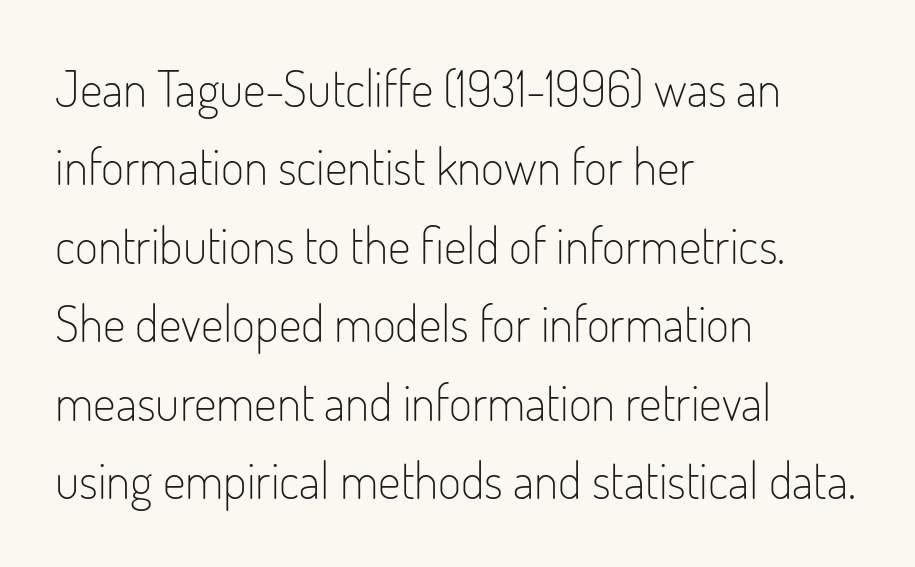
Q: Is the text bold? A: No.
Q: Is the text italic (slanted)? A: No, it is upright.
Q: Is the typeface a serif or a sans-serif typeface? A: Sans-serif.
Q: Is the text underlined? A: No.
Q: How is the paragraph aligned? A: Left-aligned.
Q: Is the spacing between letters normal or unusually wide? A: Normal.
Q: Is the spacing between lines tight, normal or loose? A: Normal.
Q: Width (condensed, normal, or wide)? A: Condensed.
Q: Stroke contrast? A: Low.
Q: x-height? A: Small.
Q: Monospaced? A: No.
